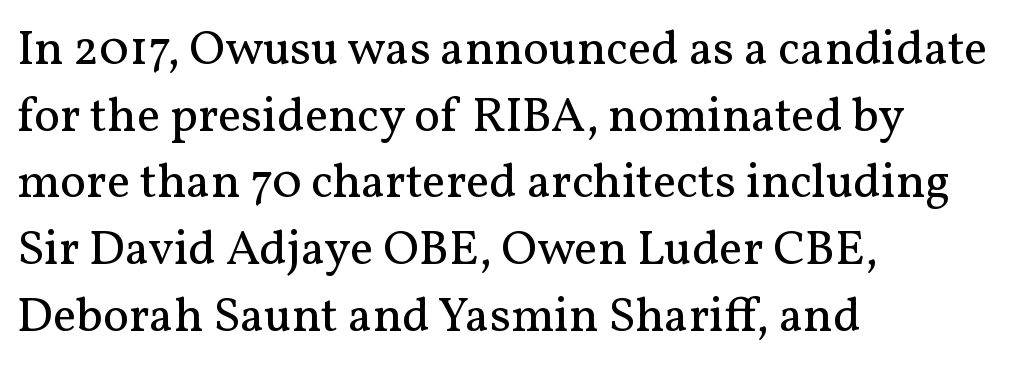
The image shows 49 px regular-weight serif type, upright; set left-aligned, normal line spacing (1.36x), normal letter spacing, not underlined; medium stroke contrast and a medium x-height.
